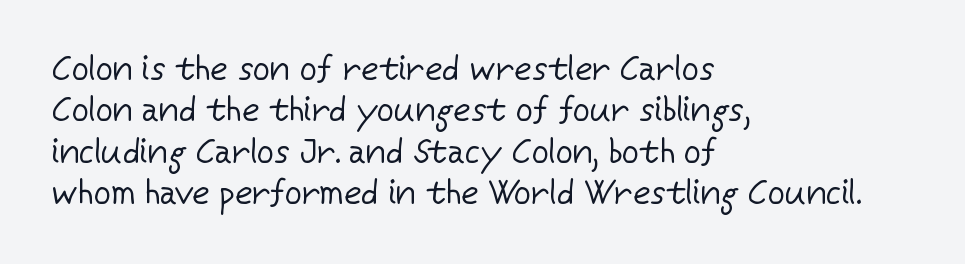
The image shows 34 px regular-weight sans-serif type, upright; set left-aligned, line spacing 1.22x, normal letter spacing, not underlined; low stroke contrast and a medium x-height.
